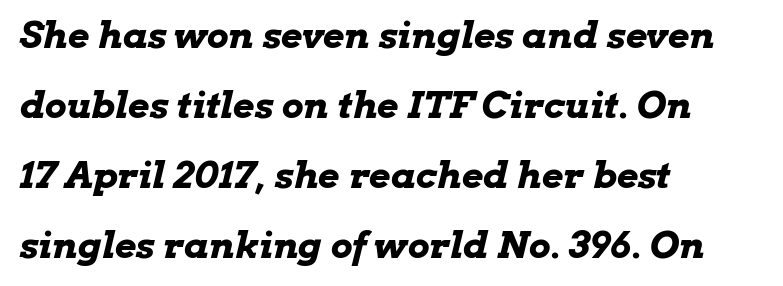
Set as a true bold cut, around the 700 mark. Every character sits at an angle, as italics do. The words here are not underlined. Character widths vary here, with narrow letters taking less room than wide ones. One-word summary of the alignment: left.
